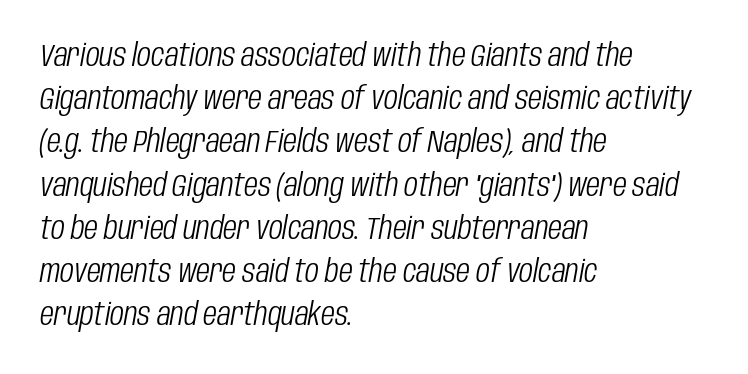
Q: Is the text bold? A: No.
Q: Is the text italic (slanted)? A: Yes, it leans right by about 10 degrees.
Q: Is the text underlined? A: No.
Q: How is the paragraph aligned? A: Left-aligned.
Q: Is the spacing between letters normal or unusually wide? A: Normal.
Q: Is the spacing between lines tight, normal or loose? A: Normal.
Q: Width (condensed, normal, or wide)? A: Condensed.
Q: Stroke contrast? A: Low.
Q: x-height? A: Large.
Q: Monospaced? A: No.
